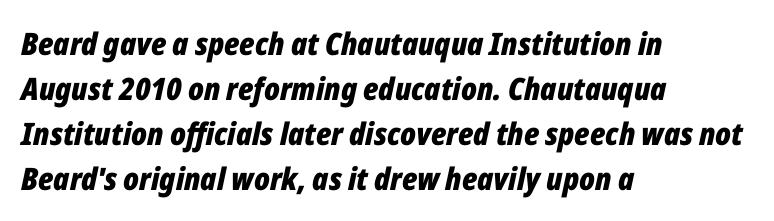
{"italic": "yes", "lean": "right", "slant_degrees": 12, "bold": "yes", "weight": "bold", "width": "condensed", "stroke_contrast": "low", "x_height": "medium", "monospaced": "no", "underline": "no", "align": "left", "line_spacing": "normal", "line_spacing_ratio": 1.45, "letter_spacing": "normal", "letter_spacing_em": 0.0, "glyph_px": 31}
